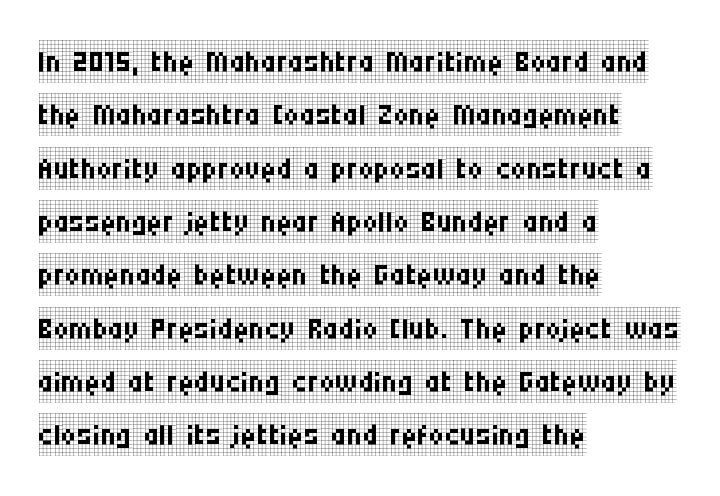
{"serif": "yes", "italic": "no", "bold": "no", "weight": "regular", "width": "condensed", "stroke_contrast": "low", "x_height": "large", "monospaced": "no", "underline": "no", "align": "left", "line_spacing_ratio": 1.24, "letter_spacing": "normal", "letter_spacing_em": 0.0, "glyph_px": 43}
